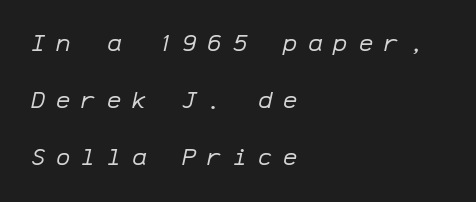
The image shows 24 px text type, italic (leaning right); set left-aligned, loose line spacing (2.38x), unusually wide letter spacing (+0.45 em), not underlined.
